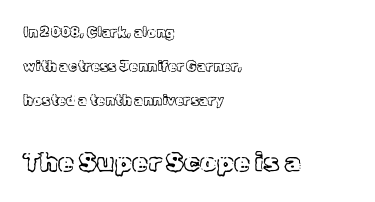
Q: Is the text italic (slanted)? A: No, it is upright.
Q: Is the text underlined? A: No.
Q: How is the paragraph aligned? A: Left-aligned.
Q: Is the spacing between letters normal or unusually wide? A: Normal.
Q: Is the spacing between lines tight, normal or loose? A: Loose.
Q: Which block of text is set in a larger size, the first (top) or the second (bottom)? A: The second (bottom) one.
